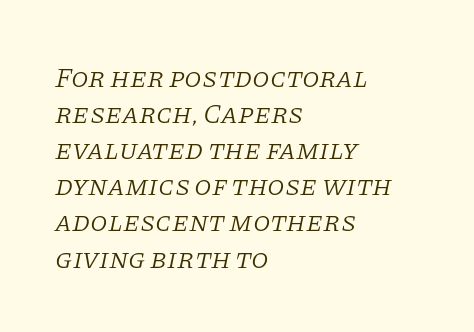
{"serif": "yes", "italic": "yes", "lean": "right", "slant_degrees": 11, "bold": "no", "weight": "light", "width": "normal", "stroke_contrast": "low", "x_height": "large", "monospaced": "no", "underline": "no", "align": "left", "line_spacing": "normal", "line_spacing_ratio": 1.29, "letter_spacing": "normal", "letter_spacing_em": 0.0, "glyph_px": 28}
